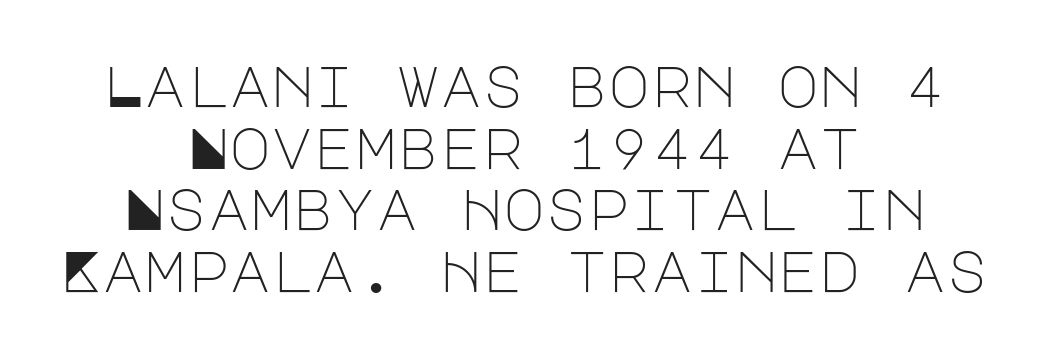
Is there much room between lines? No — they nearly touch. The strip under each line holds only bare page. The paragraph has two soft edges and a firm central axis. A typesetter would mark this as roman, not italic. Spacing between characters is what you'd get straight out of the box.
